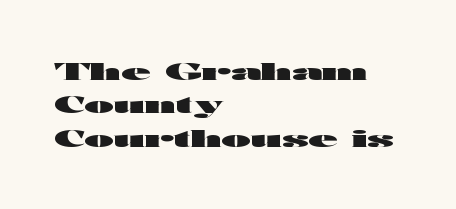
The image shows 24 px bold type, upright; set left-aligned, normal line spacing (1.39x), normal letter spacing, not underlined.
